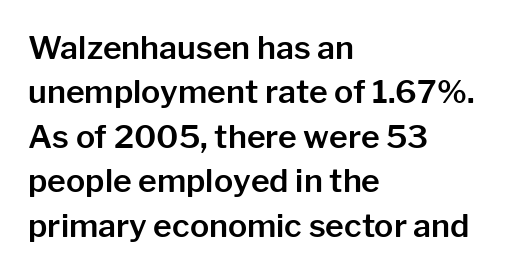
This sample has the flowing, uneven cadence of proportional lettering. A sans-serif font was chosen for this passage. A classic flush-left, rag-right setting is used for this passage. Posture: vertical. Honestly, the letter spacing is just normal — you wouldn't notice it.
